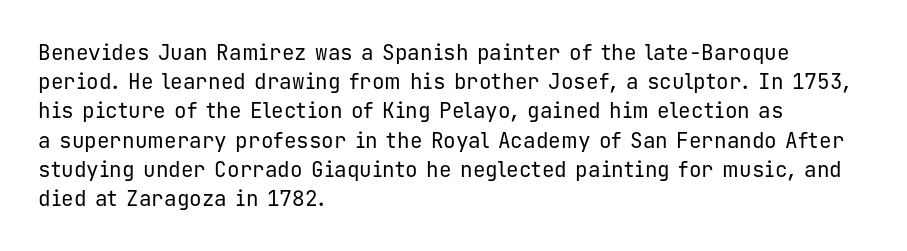
Tracking here is standard; glyphs follow each other at the usual distance. Heft: none added — not bold. These lines are set flush left with a ragged right edge. The letters stand straight up with perfectly vertical stems. Has an underline been added? It has not.
